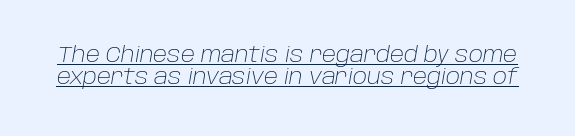
No heavy texture on the line: the type isn't bold. You could call the tracking neutral — neither tight nor loose. Italic: yes, the glyphs are oblique. This sample trades vertical openness for compactness between lines.
